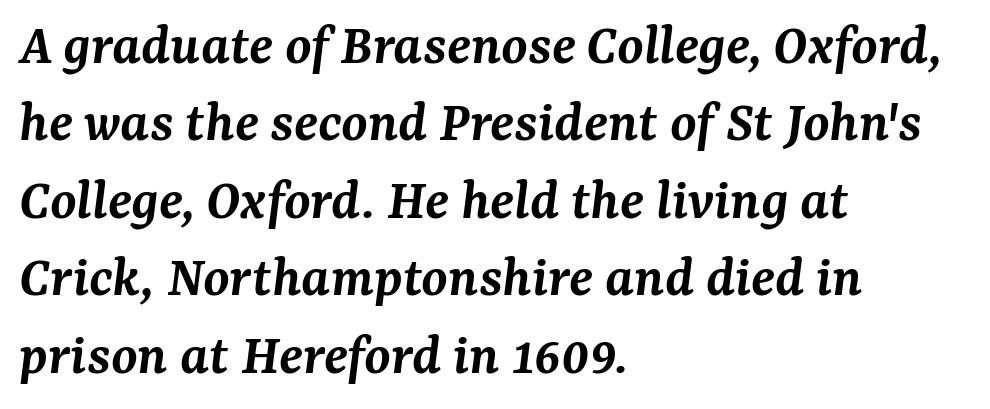
The lines are quadded left. Glyph-to-glyph distance matches everyday printed text. Classification — serif. Italic: yes, the glyphs are oblique. Baseline-to-baseline distance is the conventional proportion of letter height. The face used here is proportionally spaced, like ordinary book or web type.
